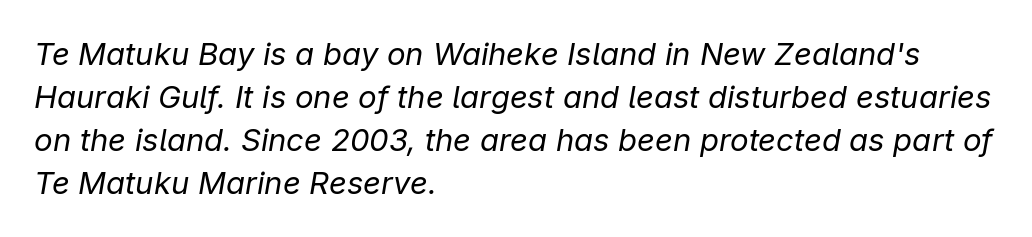
Q: Is the text bold? A: No.
Q: Is the text italic (slanted)? A: Yes, it leans right by about 9 degrees.
Q: Is the text underlined? A: No.
Q: How is the paragraph aligned? A: Left-aligned.
Q: Is the spacing between letters normal or unusually wide? A: Normal.
Q: Is the spacing between lines tight, normal or loose? A: Normal.
Q: Width (condensed, normal, or wide)? A: Normal.
Q: Stroke contrast? A: Low.
Q: x-height? A: Medium.
Q: Monospaced? A: No.
